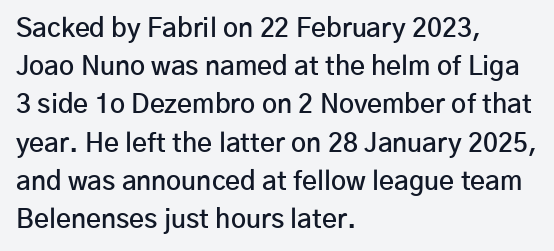
These lines keep a tight, regular rhythm from letter to letter. The rag falls on the right side of this text block. Glance below the letters and you will spot only blank space. Interline gaps are of average width in this sample.
